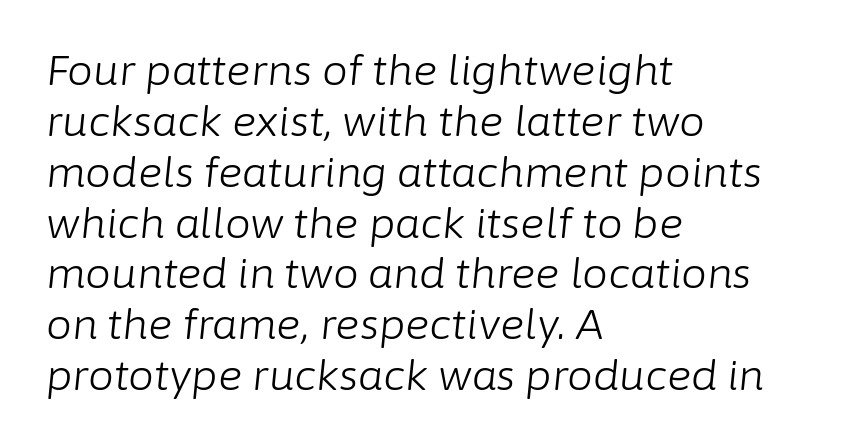
The image shows 41 px light type, italic (leaning right); set left-aligned, line spacing 1.24x, normal letter spacing, not underlined; low stroke contrast and a medium x-height.
